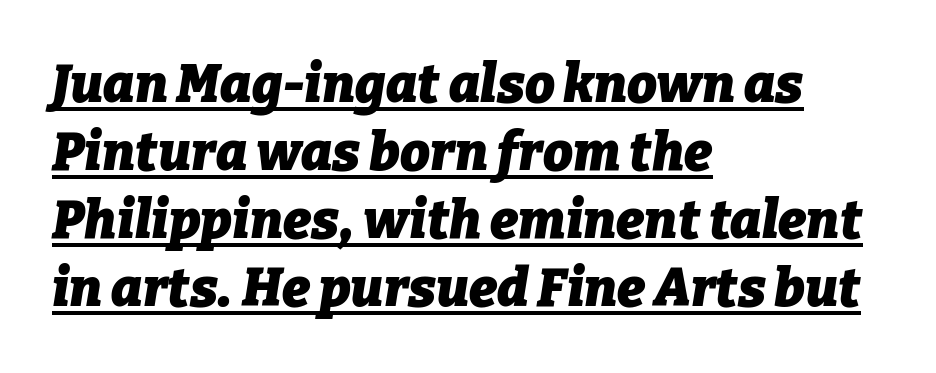
Q: Is the text bold? A: Yes.
Q: Is the text italic (slanted)? A: Yes, it leans right by about 9 degrees.
Q: Is the text underlined? A: Yes.
Q: How is the paragraph aligned? A: Left-aligned.
Q: Is the spacing between letters normal or unusually wide? A: Normal.
Q: Is the spacing between lines tight, normal or loose? A: Normal.
Q: Width (condensed, normal, or wide)? A: Normal.
Q: Stroke contrast? A: Low.
Q: x-height? A: Medium.
Q: Monospaced? A: No.
